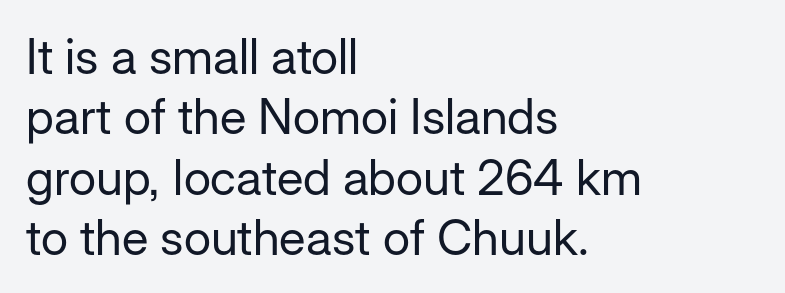
Check where the strokes stop: nothing finishes them off — pure sans. Ascenders rise straight up at ninety degrees. The letters look calm and open, with moderate or lighter stems. A clean baseline with only descenders dipping below it.
